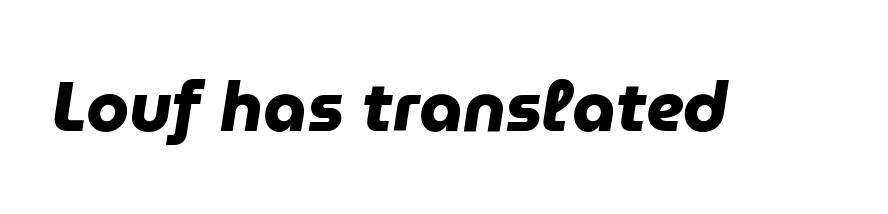
Q: Is the text bold? A: Yes.
Q: Is the typeface a serif or a sans-serif typeface? A: Sans-serif.
Q: Is the text underlined? A: No.
Q: Is the spacing between letters normal or unusually wide? A: Normal.
Q: Width (condensed, normal, or wide)? A: Normal.
Q: Stroke contrast? A: Low.
Q: x-height? A: Medium.
Q: Monospaced? A: No.
